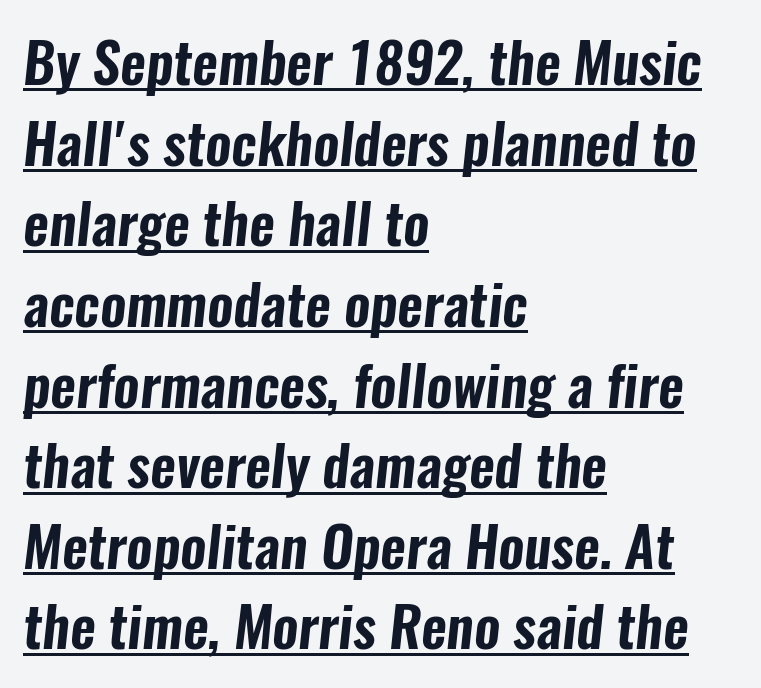
You could call the tracking neutral — neither tight nor loose. A baseline rule has been typeset under these characters. Which margin do the lines hug? The left one — the right edge is uneven. Rows of type keep a routine distance in the vertical direction. To sum up the face: it is a sans, with no serifs.
